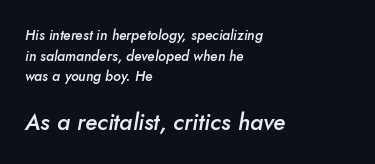
Q: Is the text bold? A: Semi-bold.
Q: Is the text italic (slanted)? A: Yes, it leans right by about 10 degrees.
Q: Is the text underlined? A: No.
Q: How is the paragraph aligned? A: Left-aligned.
Q: Is the spacing between letters normal or unusually wide? A: Normal.
Q: Is the spacing between lines tight, normal or loose? A: Normal.
Q: Which block of text is set in a larger size, the first (top) or the second (bottom)? A: The second (bottom) one.
